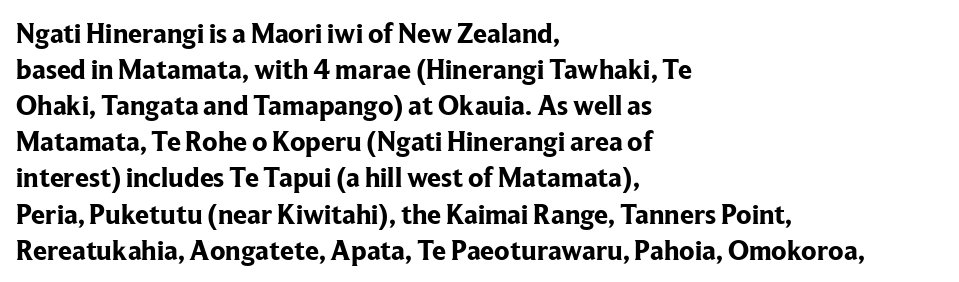
This sample keeps an unexceptional amount of space between lines. Examine the stroke ends and you'll spot serifs. Check under the words: just untouched page. Think of a printed novel: that variable character pitch is what you see here.
